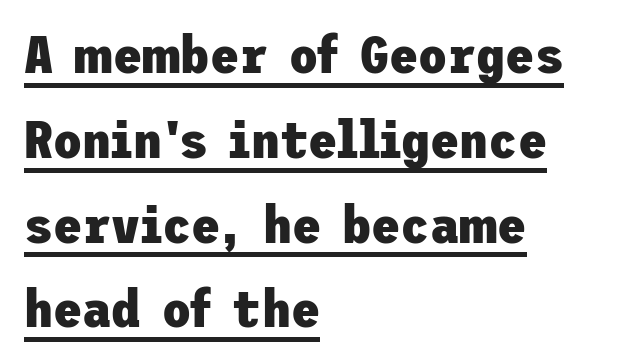
The image shows 53 px heavy sans-serif type, upright; set left-aligned, normal line spacing (1.6x), normal letter spacing, underlined; low stroke contrast and a medium x-height.
